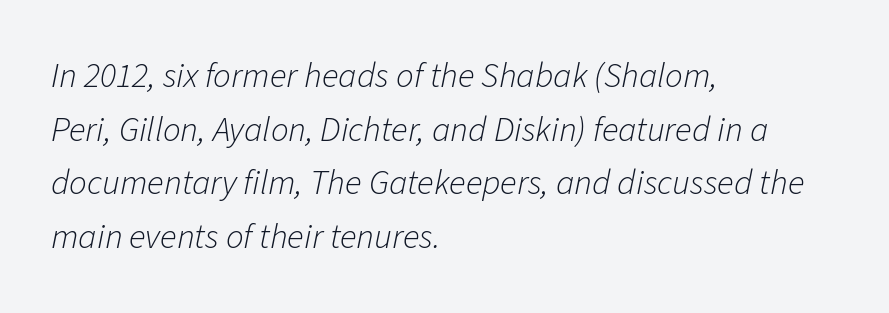
One glance says typical: line gaps are just what's usual. The string is rendered with underlining switched off. The weight tops out at a normal text grade. Here the designer chose a conventional face with non-uniform glyph widths. Here the glyphs are tracked normally, forming tight word shapes.
